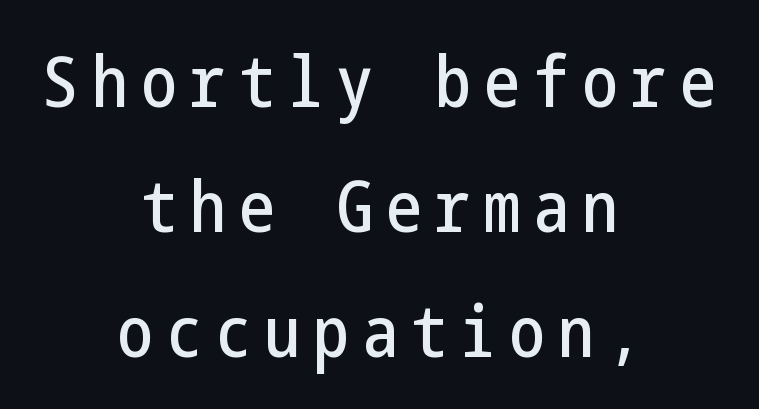
{"serif": "no", "italic": "no", "width": "condensed", "stroke_contrast": "low", "x_height": "medium", "underline": "no", "align": "center", "line_spacing_ratio": 1.76, "glyph_px": 71}
